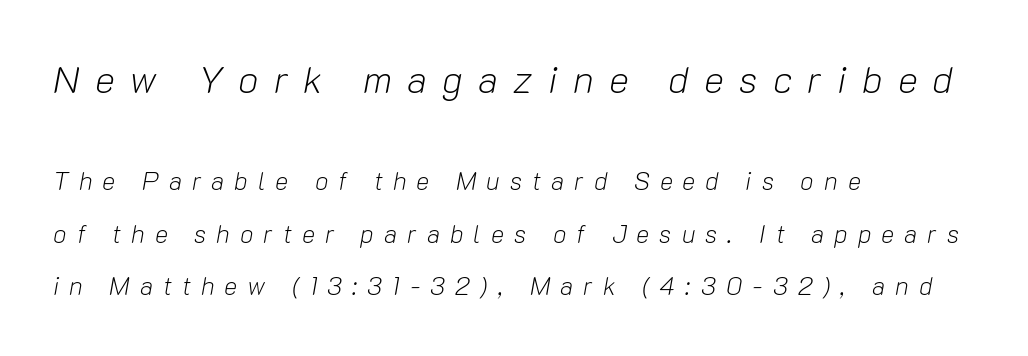
The image shows 38 px light type, italic (leaning right); set left-aligned, loose line spacing (2.1x), unusually wide letter spacing (+0.4 em), not underlined; the first (top) block is 1.52x larger; low stroke contrast and a medium x-height.
